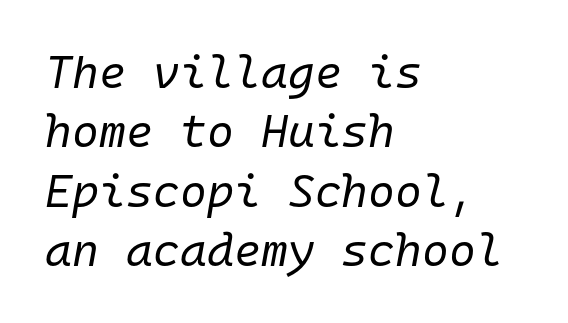
{"italic": "yes", "lean": "right", "slant_degrees": 10, "bold": "no", "weight": "regular", "width": "normal", "stroke_contrast": "low", "x_height": "medium", "monospaced": "yes", "underline": "no", "align": "left", "line_spacing": "normal", "line_spacing_ratio": 1.29, "letter_spacing": "normal", "letter_spacing_em": 0.0, "glyph_px": 46}
